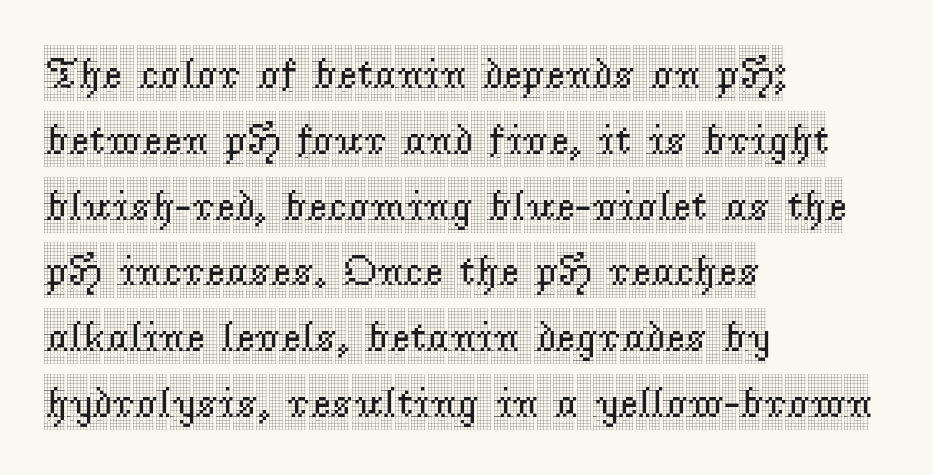
Compared with a centered layout, this one pins lines to the left instead. Tall strokes in this sample are plumb rather than angled. A serif font was chosen for this passage. Lines of text with bare space underneath.
